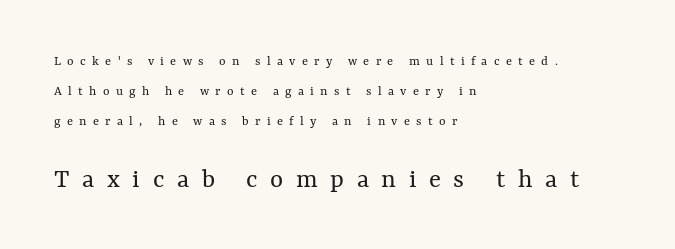
Q: Is the text bold? A: No.
Q: Is the text italic (slanted)? A: No, it is upright.
Q: Is the text underlined? A: No.
Q: How is the paragraph aligned? A: Left-aligned.
Q: Is the spacing between letters normal or unusually wide? A: Unusually wide.
Q: Is the spacing between lines tight, normal or loose? A: Loose.
Q: Which block of text is set in a larger size, the first (top) or the second (bottom)? A: The second (bottom) one.
Q: Width (condensed, normal, or wide)? A: Normal.
Q: Stroke contrast? A: Medium.
Q: x-height? A: Medium.
Q: Monospaced? A: No.
